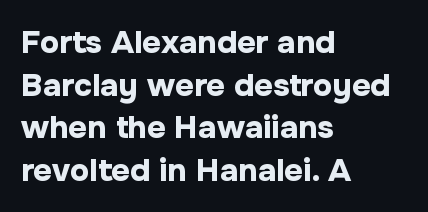
The image shows 32 px bold sans-serif type, upright; set left-aligned, normal line spacing (1.33x), normal letter spacing, not underlined; low stroke contrast and a medium x-height.
